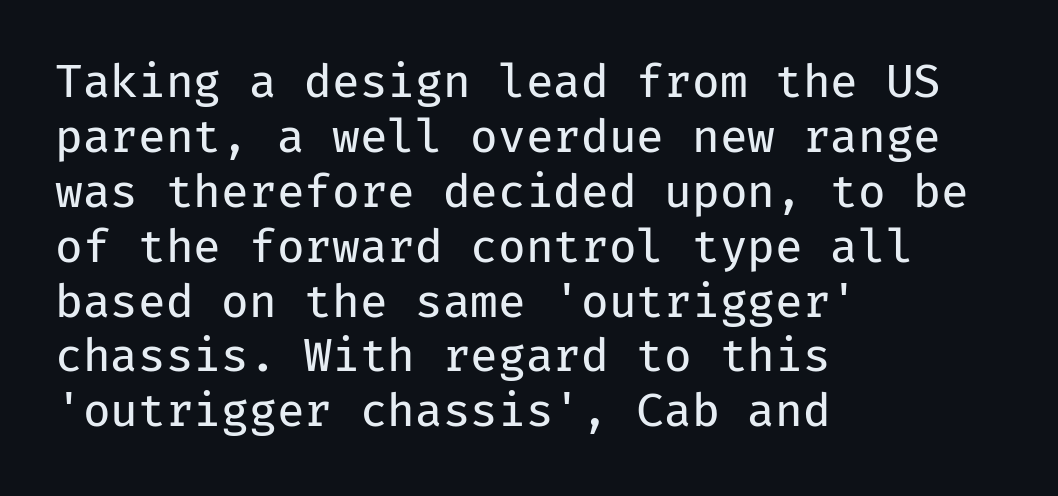
Q: Is the text bold? A: No.
Q: Is the text italic (slanted)? A: No, it is upright.
Q: Is the typeface a serif or a sans-serif typeface? A: Sans-serif.
Q: Is the text underlined? A: No.
Q: How is the paragraph aligned? A: Left-aligned.
Q: Is the spacing between letters normal or unusually wide? A: Normal.
Q: Width (condensed, normal, or wide)? A: Normal.
Q: Stroke contrast? A: Low.
Q: x-height? A: Medium.
Q: Monospaced? A: Yes.
